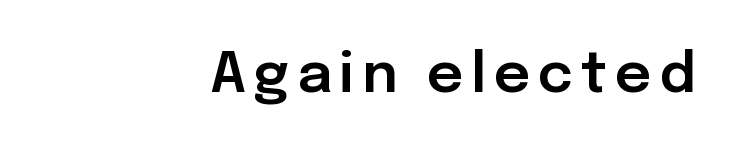
{"serif": "no", "italic": "no", "width": "normal", "stroke_contrast": "low", "x_height": "medium", "monospaced": "no", "underline": "no", "align": "right", "glyph_px": 56}
